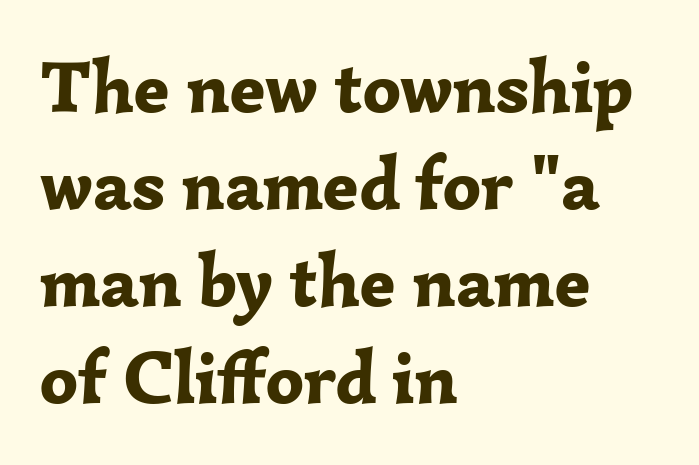
The image shows 74 px bold serif type, upright; set left-aligned, normal line spacing (1.31x), normal letter spacing, not underlined; low stroke contrast and a medium x-height.
